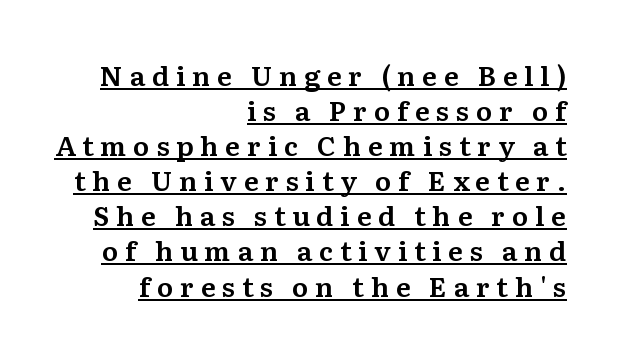
Honestly, the row spacing looks completely unremarkable. Students, observe the line beneath the letters — that is underlining. Substantial extra tracking has been applied to these lines. This is the regular roman posture of the typeface. Alignment: flush right.
